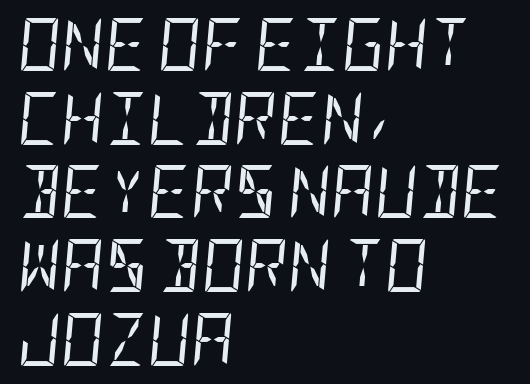
Q: Is the text bold? A: No.
Q: Is the text italic (slanted)? A: Yes, it leans right by about 5 degrees.
Q: Is the text underlined? A: No.
Q: How is the paragraph aligned? A: Left-aligned.
Q: Is the spacing between letters normal or unusually wide? A: Normal.
Q: Is the spacing between lines tight, normal or loose? A: Normal.
Q: Width (condensed, normal, or wide)? A: Condensed.
Q: Stroke contrast? A: Low.
Q: x-height? A: Large.
